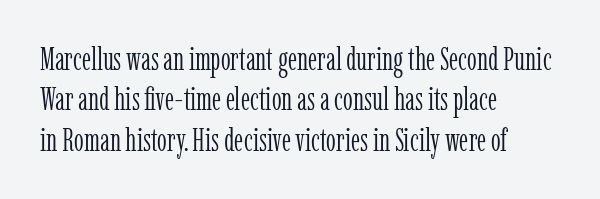
{"serif": "yes", "italic": "no", "bold": "no", "weight": "light", "width": "condensed", "stroke_contrast": "low", "x_height": "medium", "monospaced": "no", "underline": "no", "align": "left", "line_spacing": "normal", "line_spacing_ratio": 1.3, "letter_spacing": "normal", "letter_spacing_em": 0.0, "glyph_px": 31}
